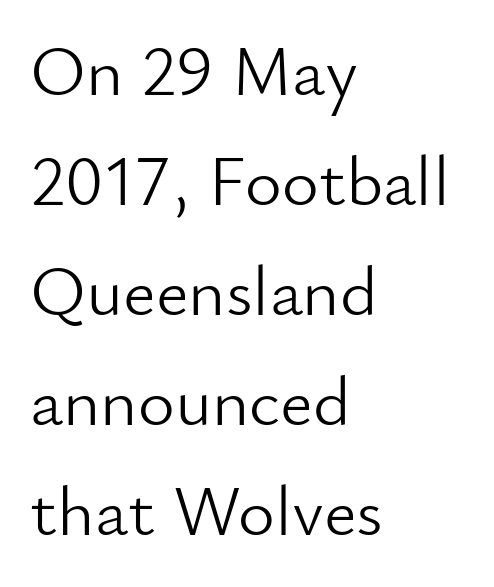
Q: Is the text bold? A: No.
Q: Is the text italic (slanted)? A: No, it is upright.
Q: Is the typeface a serif or a sans-serif typeface? A: Sans-serif.
Q: Is the text underlined? A: No.
Q: How is the paragraph aligned? A: Left-aligned.
Q: Is the spacing between letters normal or unusually wide? A: Normal.
Q: Is the spacing between lines tight, normal or loose? A: Normal.
Q: Width (condensed, normal, or wide)? A: Normal.
Q: Stroke contrast? A: Low.
Q: x-height? A: Small.
Q: Monospaced? A: No.
